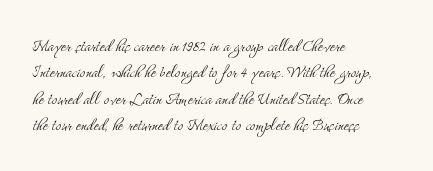
The rendering uses a moderate line-height, typical for paragraphs. Only glyphs here, with clear space below each row. The passage is arranged the way most books set body copy — flush left. Spacing between characters is what you'd get straight out of the box.
